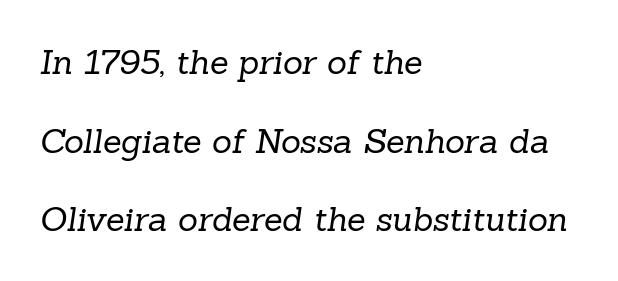
Q: Is the text bold? A: No.
Q: Is the typeface a serif or a sans-serif typeface? A: Serif.
Q: Is the text underlined? A: No.
Q: How is the paragraph aligned? A: Left-aligned.
Q: Is the spacing between letters normal or unusually wide? A: Normal.
Q: Is the spacing between lines tight, normal or loose? A: Loose.
Q: Width (condensed, normal, or wide)? A: Normal.
Q: Stroke contrast? A: Low.
Q: x-height? A: Medium.
Q: Monospaced? A: No.
